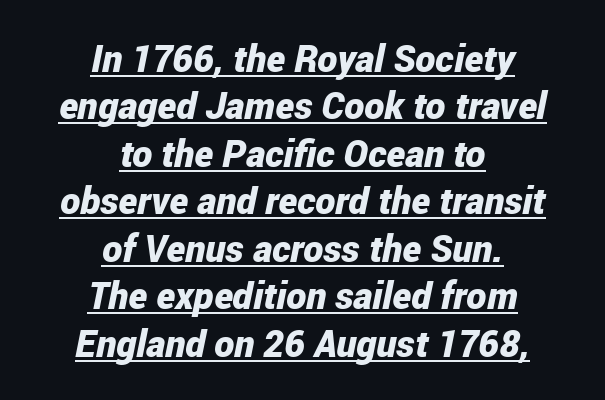
The lines are quadded center. Proportional: the letters do not fall into vertical columns. Would a proofreader flag this as italicized? Yes. Default kerning and tracking; the words read as compact shapes. Is there much room between lines? A standard amount, neither cramped nor airy. The font is running at its bold setting.
